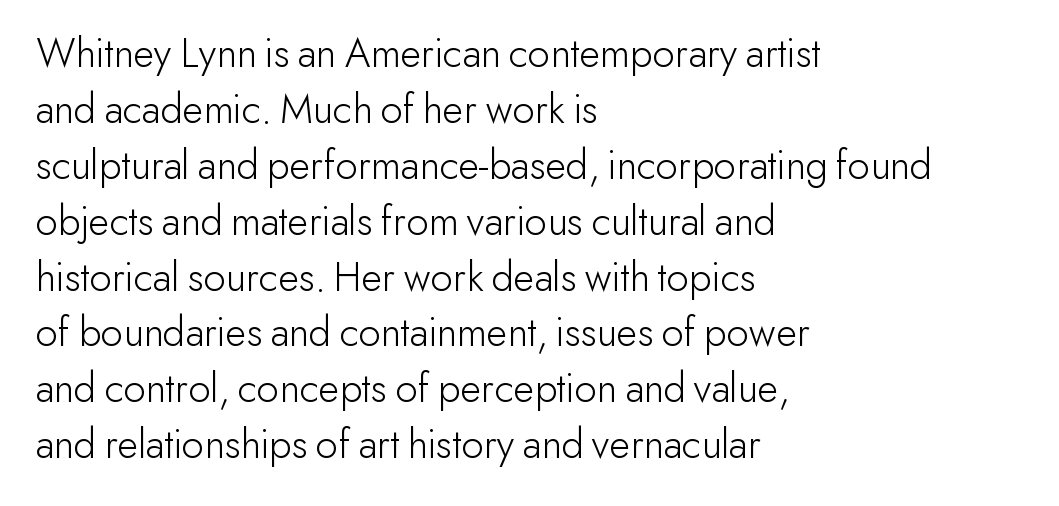
If you drew a ruler down the left edge, every line would touch it. Heft: none added — not bold. Baseline-to-baseline distance is the conventional proportion of letter height. Are there feet on the stems? There aren't — it's a sans. Tracking value appears to be zero — textbook default spacing.
